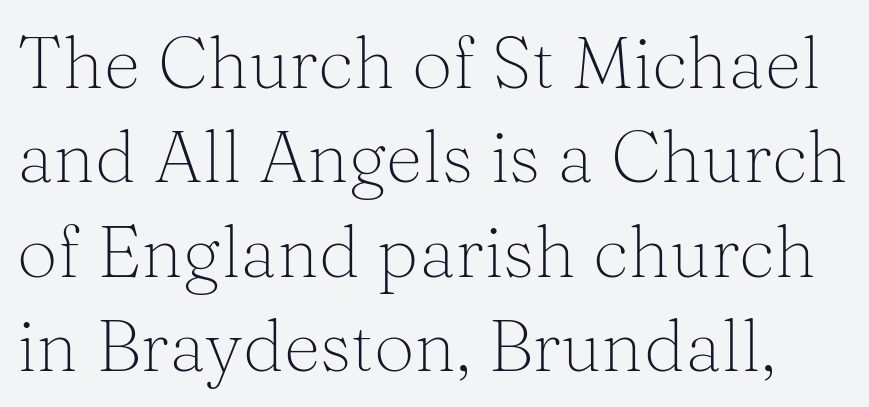
The space directly below the letters is spotless. Regular leading. Does extra space separate the letters? No, they use regular spacing. This is not heavy type; no bold has been used.
